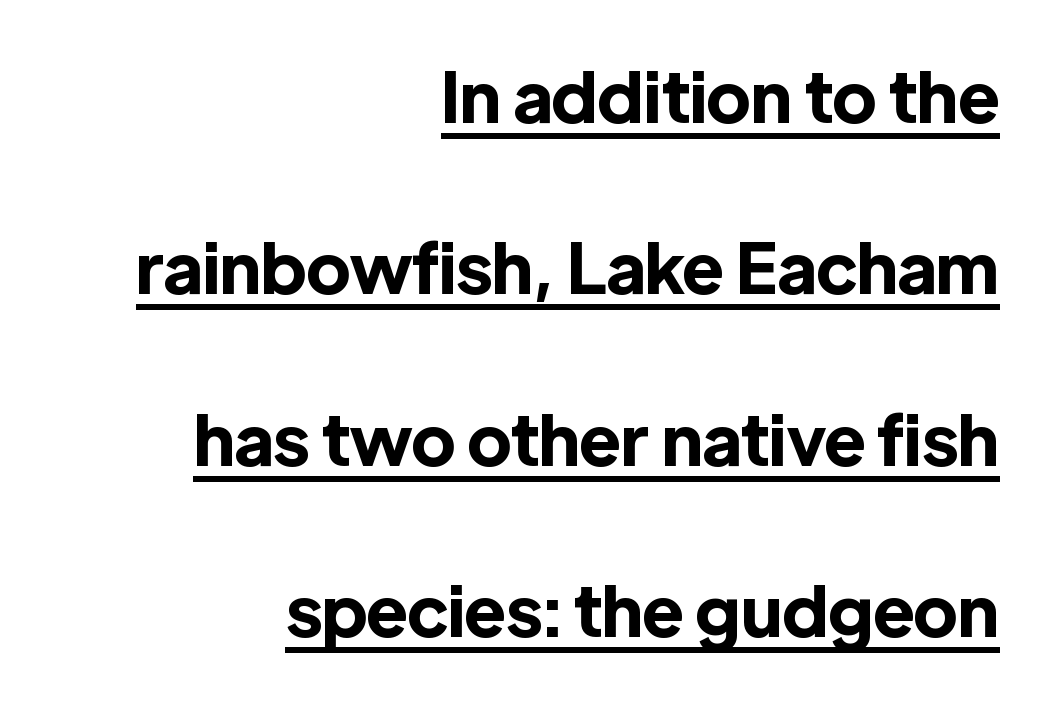
Think of a printed novel: that variable character pitch is what you see here. Bold? Absolutely — the strokes are thick and heavy. Descenders here cross a horizontal rule under the line. What stands out about the letter spacing? Nothing — it is the standard amount. Vertical strokes here are truly vertical. The lines are quadded right.
